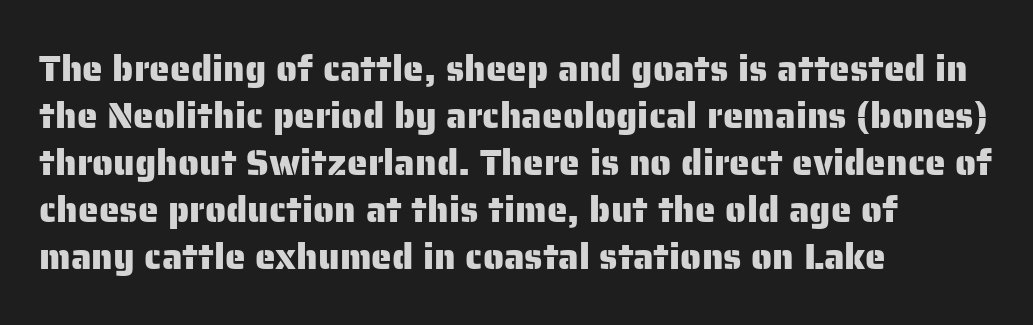
Q: Is the text italic (slanted)? A: No, it is upright.
Q: Is the typeface a serif or a sans-serif typeface? A: Sans-serif.
Q: Is the text underlined? A: No.
Q: How is the paragraph aligned? A: Left-aligned.
Q: Is the spacing between letters normal or unusually wide? A: Normal.
Q: Is the spacing between lines tight, normal or loose? A: Normal.
Q: Width (condensed, normal, or wide)? A: Normal.
Q: Stroke contrast? A: Low.
Q: x-height? A: Medium.
Q: Monospaced? A: No.
